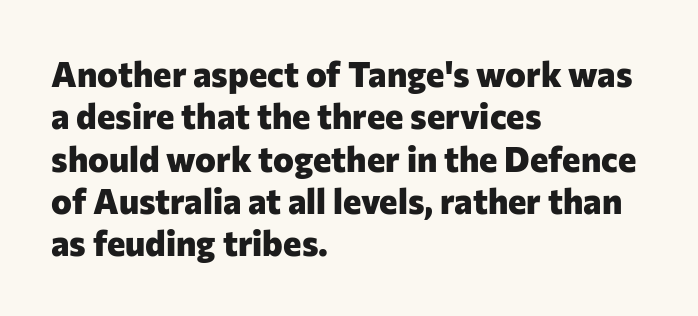
The face used here is rendered with its standard letterfit. The words here are not underlined. Students, this is bold: see how much ink each stroke carries. Left-aligned paragraph, ragged on the right.
